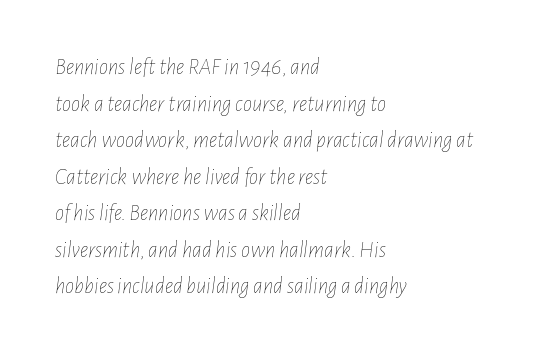
{"italic": "yes", "lean": "right", "slant_degrees": 7, "bold": "no", "underline": "no", "align": "left", "line_spacing": "normal", "line_spacing_ratio": 1.59, "letter_spacing": "normal", "letter_spacing_em": 0.0, "glyph_px": 23}
